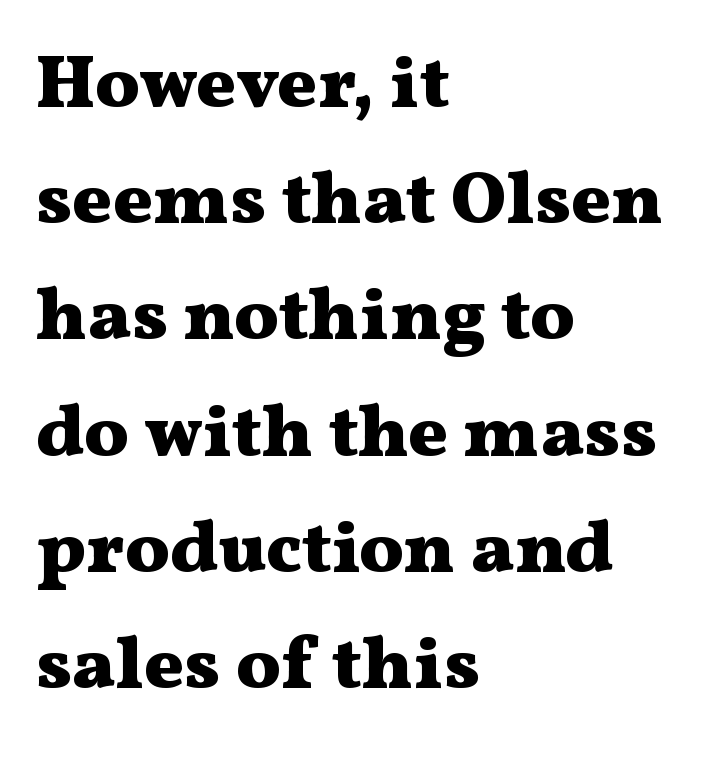
The image shows 74 px heavy, wide serif type, upright; set left-aligned, normal line spacing (1.57x), normal letter spacing, not underlined; medium stroke contrast and a medium x-height.
